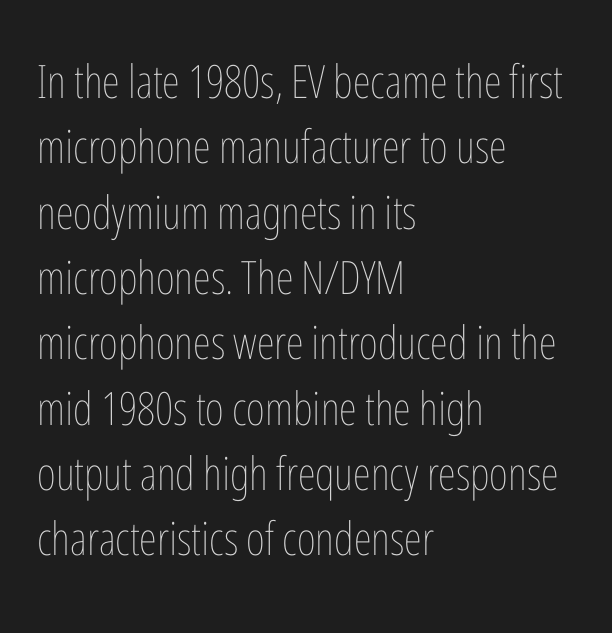
The horizontal fit of the characters is conventional and even. Is this a fixed-width face? No — the glyphs have proportional, varying widths. A clean baseline with only descenders dipping below it. Characters remain perfectly vertical along every line. The ragged edge is on the right, which tells us the setting is flush left.
